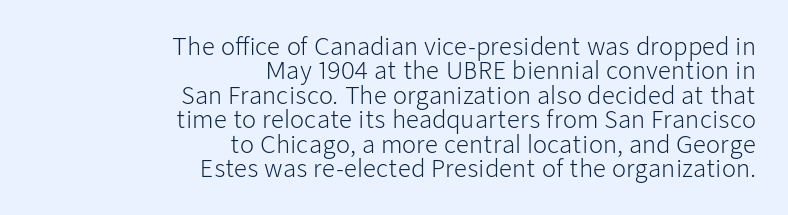
Q: Is the text bold? A: No.
Q: Is the text italic (slanted)? A: No, it is upright.
Q: Is the text underlined? A: No.
Q: How is the paragraph aligned? A: Right-aligned.
Q: Is the spacing between letters normal or unusually wide? A: Normal.
Q: Is the spacing between lines tight, normal or loose? A: Tight.
